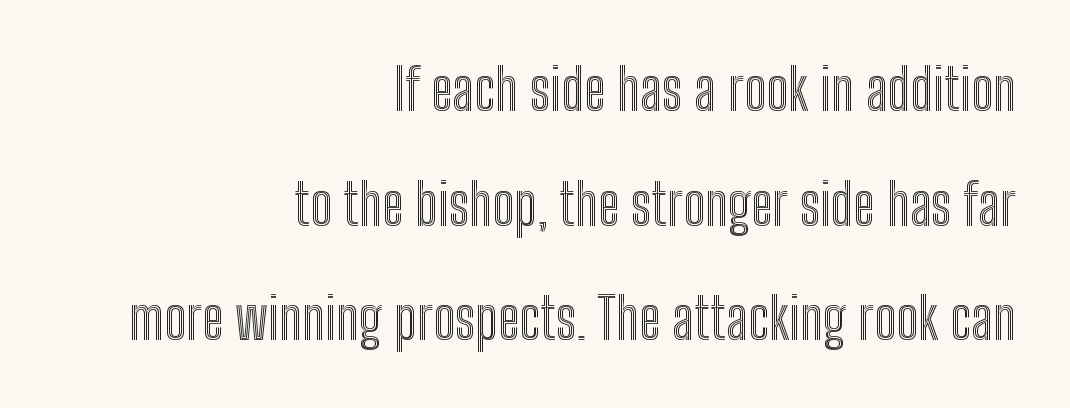
The image shows 57 px condensed type, upright; set right-aligned, loose line spacing (2.01x), normal letter spacing, not underlined; a medium x-height.
